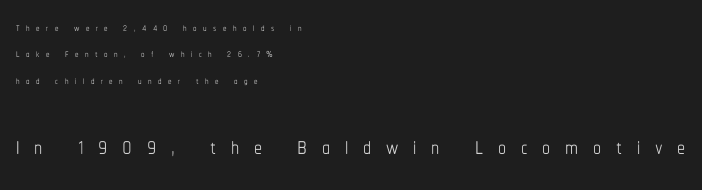
Q: Is the text bold? A: No.
Q: Is the text italic (slanted)? A: No, it is upright.
Q: Is the text underlined? A: No.
Q: How is the paragraph aligned? A: Left-aligned.
Q: Is the spacing between letters normal or unusually wide? A: Unusually wide.
Q: Which block of text is set in a larger size, the first (top) or the second (bottom)? A: The second (bottom) one.
Q: Width (condensed, normal, or wide)? A: Condensed.
Q: Stroke contrast? A: Low.
Q: x-height? A: Medium.
Q: Monospaced? A: No.
